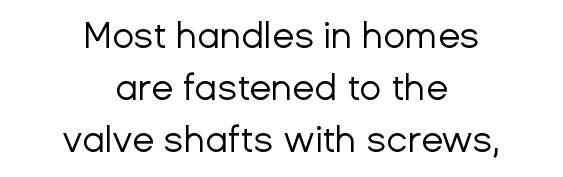
{"serif": "no", "italic": "no", "bold": "no", "weight": "regular", "width": "normal", "stroke_contrast": "low", "x_height": "medium", "monospaced": "no", "underline": "no", "align": "center", "line_spacing": "normal", "line_spacing_ratio": 1.45, "letter_spacing": "normal", "letter_spacing_em": 0.0, "glyph_px": 36}
